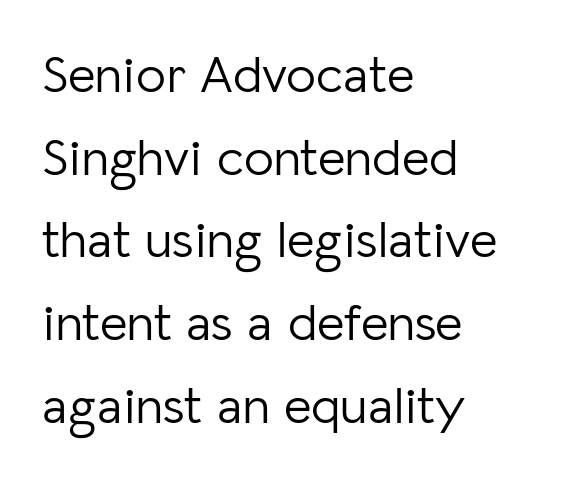
{"serif": "no", "italic": "no", "bold": "no", "weight": "light", "width": "normal", "stroke_contrast": "low", "x_height": "medium", "monospaced": "no", "underline": "no", "align": "left", "line_spacing": "normal", "line_spacing_ratio": 1.56, "letter_spacing": "normal", "letter_spacing_em": 0.0, "glyph_px": 53}
